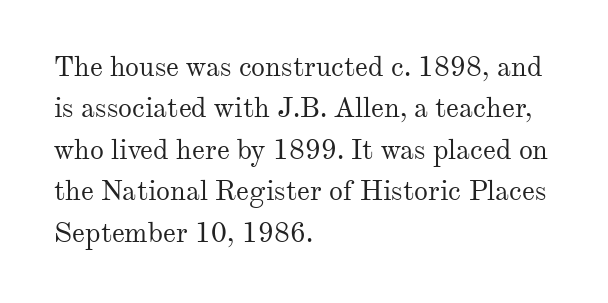
The image shows 28 px regular-weight serif type, upright; set left-aligned, normal line spacing (1.48x), normal letter spacing, not underlined; medium stroke contrast and a small x-height.
